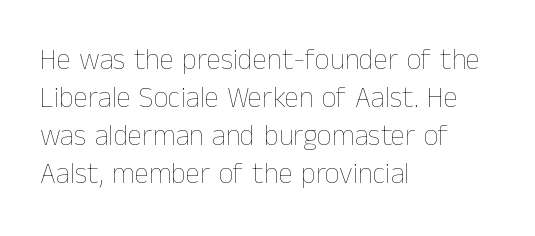
{"italic": "no", "bold": "no", "weight": "thin", "width": "normal", "stroke_contrast": "low", "x_height": "medium", "monospaced": "no", "underline": "no", "align": "left", "line_spacing": "normal", "line_spacing_ratio": 1.31, "letter_spacing": "normal", "letter_spacing_em": 0.0, "glyph_px": 29}
